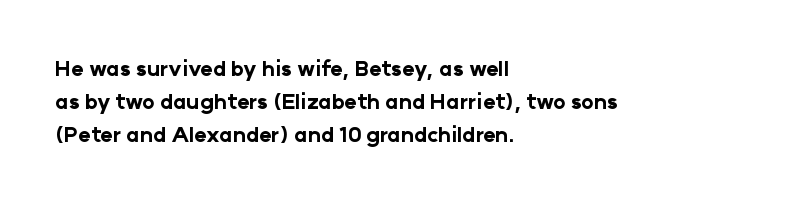
Weight check: bold — yes, fully. This rendering features lettering with no underline. This is the regular roman posture of the typeface. Is there much room between lines? A standard amount, neither cramped nor airy. No extra tracking has been applied to these lines. The rag falls on the right side of this text block.
